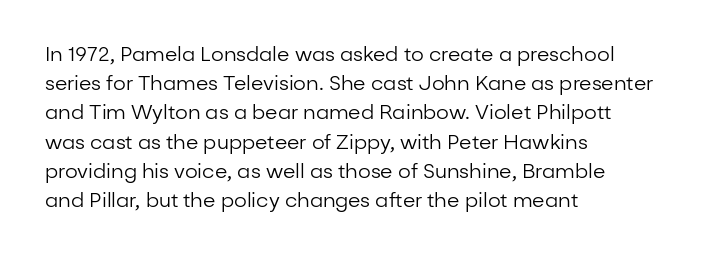
A normal amount of white space separates one row of letters from the next. The foot of each line stays bare and open. The ragged edge is on the right, which tells us the setting is flush left. This sample uses an upright cut, with every glyph sitting square on the baseline. No chunkiness to these letters — they're not bold. Does extra space separate the letters? No, they use regular spacing.
